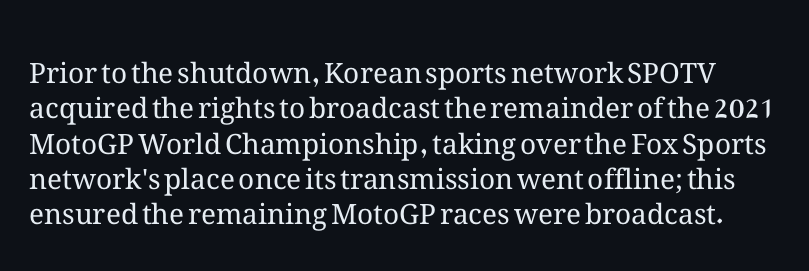
The image shows 28 px regular-weight type, upright; set normal line spacing (1.26x), normal letter spacing, not underlined; medium stroke contrast and a medium x-height.
